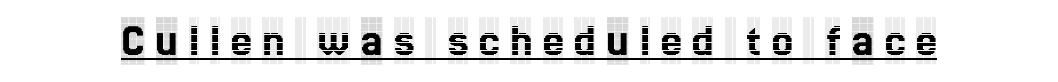
{"serif": "yes", "italic": "no", "width": "condensed", "x_height": "large", "monospaced": "no", "underline": "yes", "letter_spacing": "wide", "letter_spacing_em": 0.23, "glyph_px": 47}
